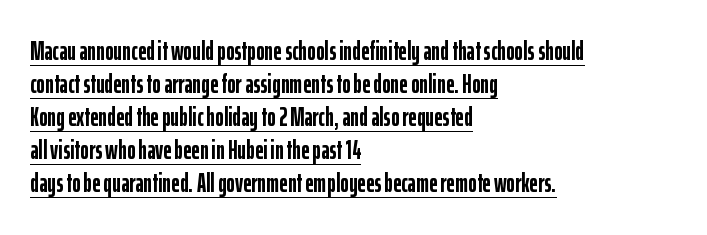
Q: Is the text bold? A: Yes.
Q: Is the text italic (slanted)? A: No, it is upright.
Q: Is the text underlined? A: Yes.
Q: How is the paragraph aligned? A: Left-aligned.
Q: Is the spacing between letters normal or unusually wide? A: Normal.
Q: Is the spacing between lines tight, normal or loose? A: Normal.
